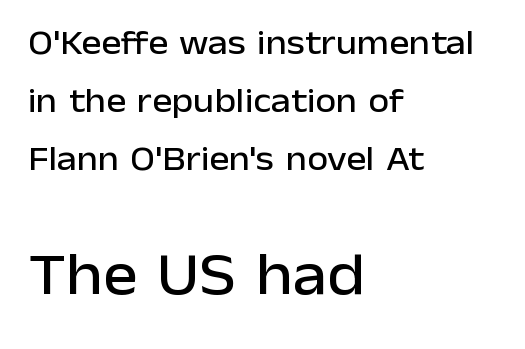
Do the characters align in a grid? No, the font is proportional. You can tell from the bare stems that sans-serif type was used. Reading down the column, the eye jumps a familiar distance to each next line. Upright lettering throughout. The lines are quadded left.
